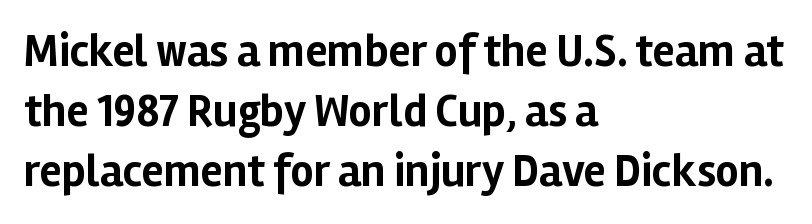
The image shows 45 px bold sans-serif type, upright; set left-aligned, normal line spacing (1.33x), normal letter spacing, not underlined; low stroke contrast and a medium x-height.
